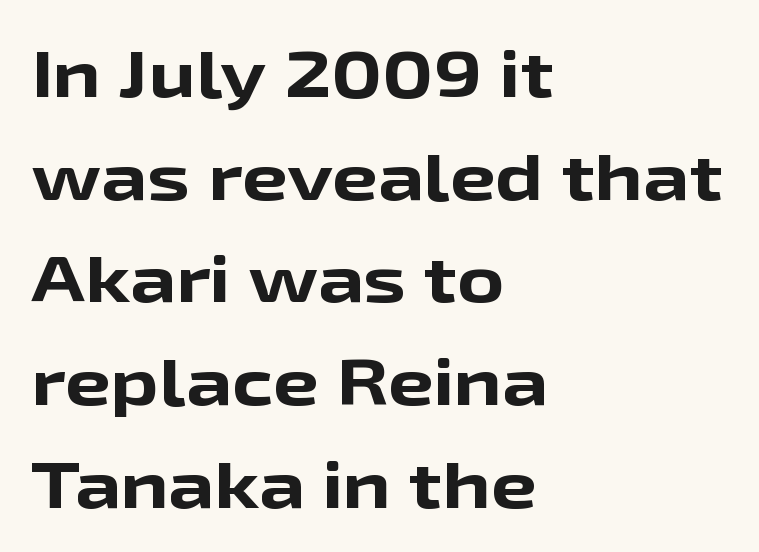
The image shows 65 px bold, wide sans-serif type, upright; set left-aligned, normal line spacing (1.58x), normal letter spacing, not underlined; low stroke contrast and a medium x-height.
